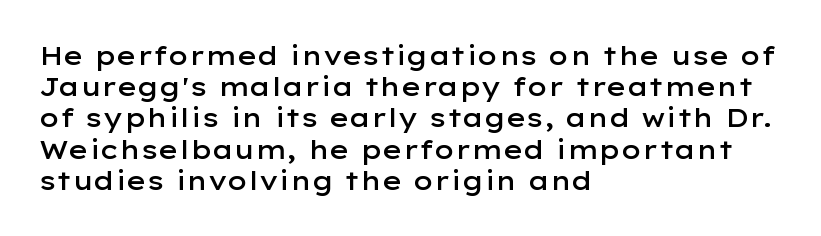
One-word summary of the alignment: left. Anything drawn beneath the words? Only blank space. Style check: upright. Each word holds together tightly as a unit, with standard inter-letter gaps. A semibold gives these letters moderate extra thickness, short of bold.
